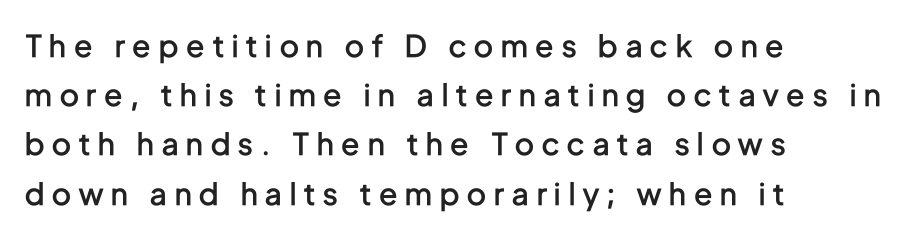
Q: Is the text bold? A: Semi-bold.
Q: Is the text italic (slanted)? A: No, it is upright.
Q: Is the typeface a serif or a sans-serif typeface? A: Sans-serif.
Q: Is the text underlined? A: No.
Q: How is the paragraph aligned? A: Left-aligned.
Q: Is the spacing between letters normal or unusually wide? A: Unusually wide.
Q: Is the spacing between lines tight, normal or loose? A: Normal.
Q: Width (condensed, normal, or wide)? A: Condensed.
Q: Stroke contrast? A: Low.
Q: x-height? A: Medium.
Q: Monospaced? A: No.
